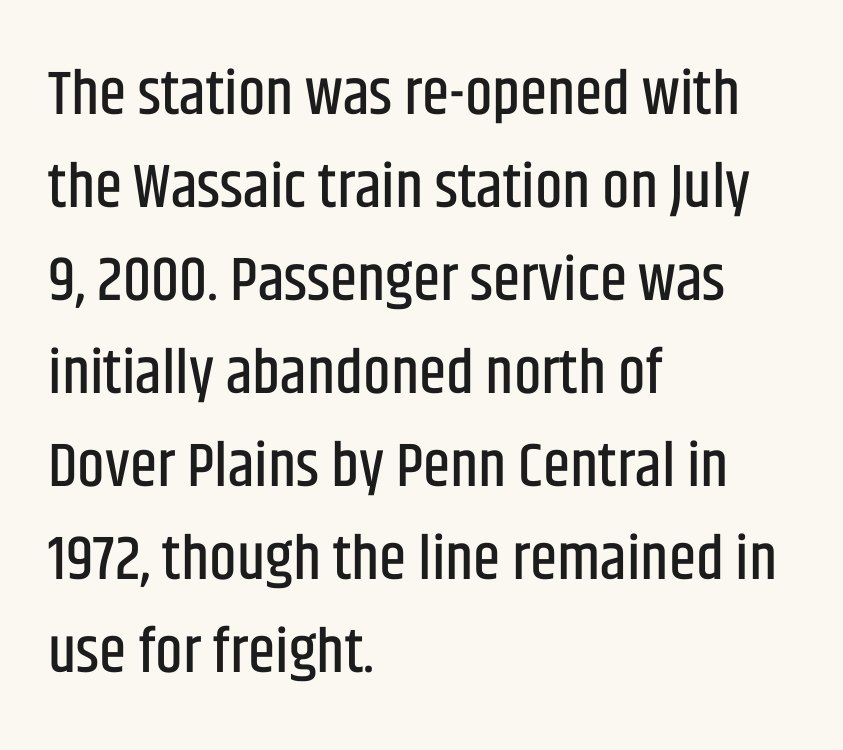
The image shows 62 px condensed sans-serif type, upright; set left-aligned, normal line spacing (1.5x), normal letter spacing, not underlined; low stroke contrast and a large x-height.
